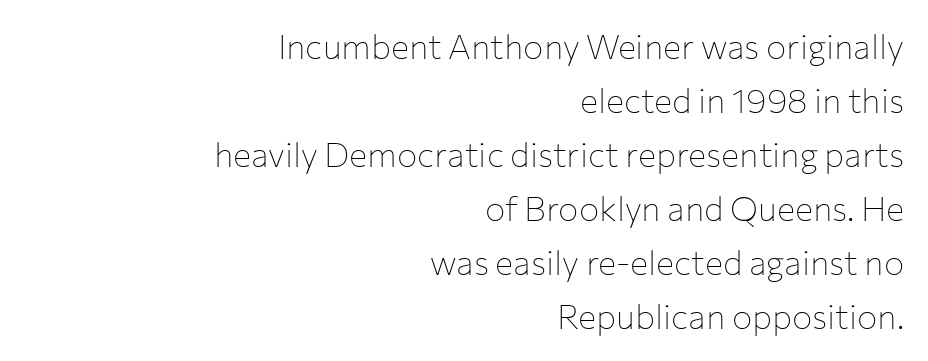
Short and long lines alike share a common ending point at right. Nothing unusual about the tracking: characters are spaced as the font intends. Think of a printed novel: that variable character pitch is what you see here. The letters stand straight up with perfectly vertical stems. The block of text has a typical density, with ordinary space between rows.
